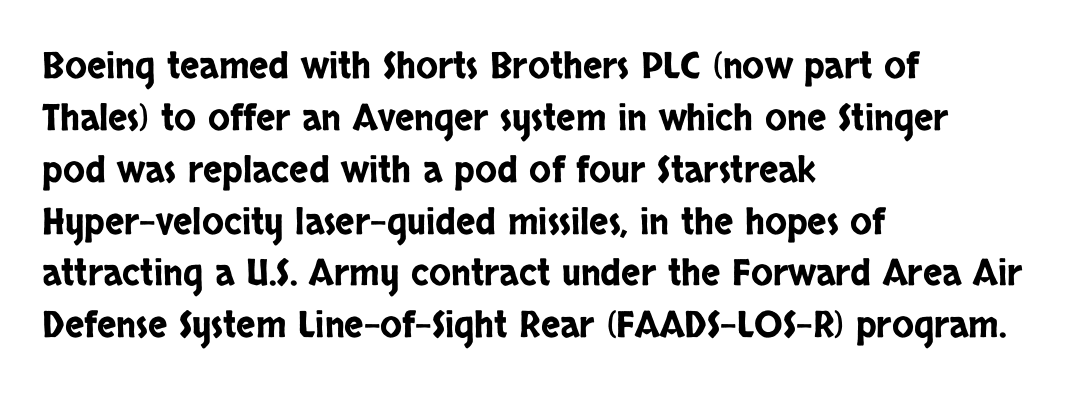
{"serif": "no", "italic": "no", "width": "condensed", "stroke_contrast": "low", "x_height": "large", "monospaced": "no", "underline": "no", "align": "left", "line_spacing": "normal", "line_spacing_ratio": 1.44, "letter_spacing": "normal", "letter_spacing_em": 0.0, "glyph_px": 36}
